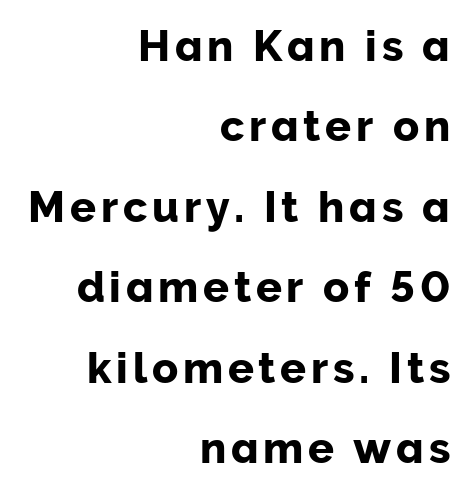
Spacing verdict: proportional, widths tailored to each character. The face used here is a sans, in the tradition of grotesques and geometrics. The space beneath each line is pristine and unruled. Quick note: not italic, upright. This rendering uses right alignment, leaving the left contour irregular.
